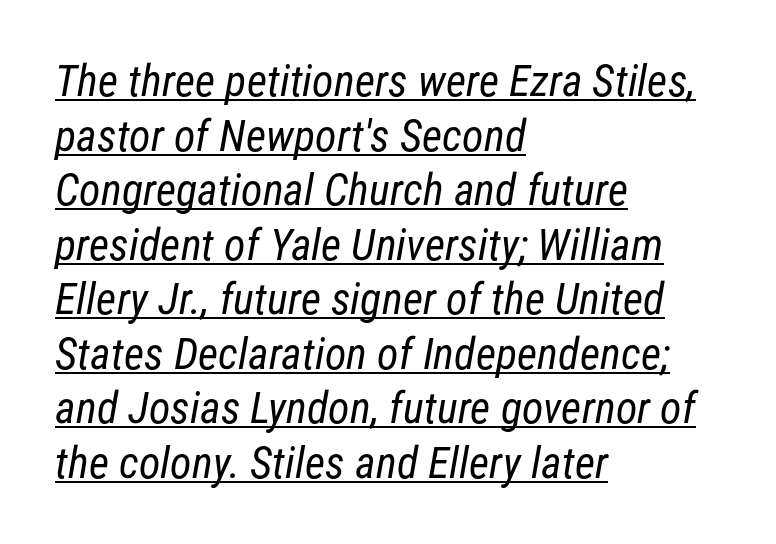
Q: Is the text bold? A: No.
Q: Is the typeface a serif or a sans-serif typeface? A: Sans-serif.
Q: Is the text underlined? A: Yes.
Q: How is the paragraph aligned? A: Left-aligned.
Q: Is the spacing between letters normal or unusually wide? A: Normal.
Q: Width (condensed, normal, or wide)? A: Condensed.
Q: Stroke contrast? A: Low.
Q: x-height? A: Medium.
Q: Monospaced? A: No.
